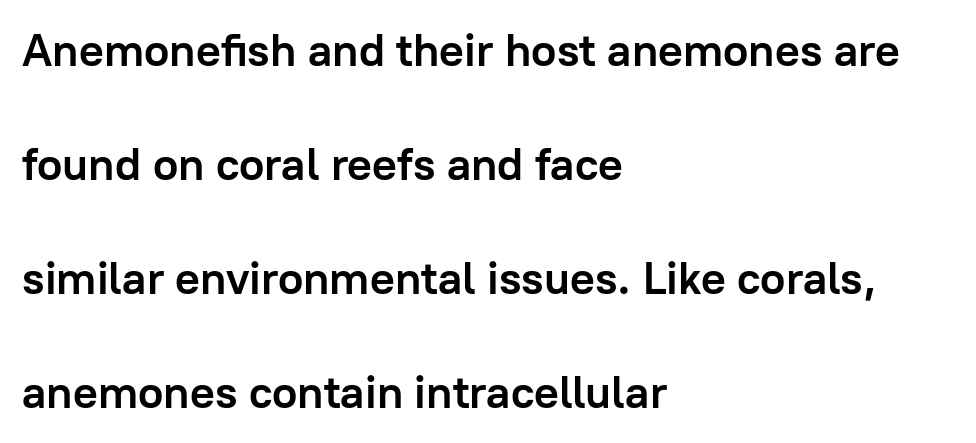
{"serif": "no", "italic": "no", "bold": "yes", "weight": "semibold", "width": "normal", "stroke_contrast": "low", "x_height": "medium", "monospaced": "no", "underline": "no", "align": "left", "line_spacing": "loose", "line_spacing_ratio": 2.48, "letter_spacing": "normal", "letter_spacing_em": 0.0, "glyph_px": 46}
